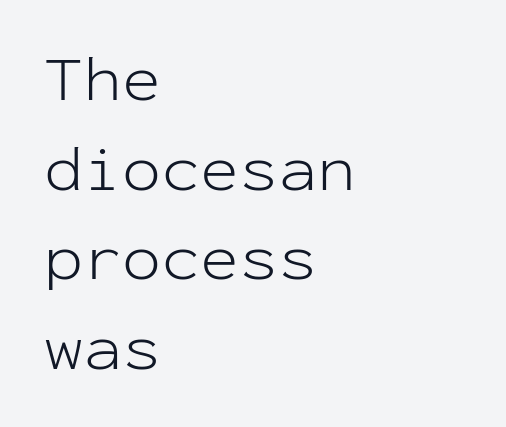
{"serif": "no", "italic": "no", "bold": "no", "weight": "light", "width": "normal", "stroke_contrast": "low", "x_height": "medium", "monospaced": "yes", "underline": "no", "align": "left", "line_spacing": "normal", "line_spacing_ratio": 1.38, "letter_spacing": "normal", "letter_spacing_em": 0.0, "glyph_px": 65}
